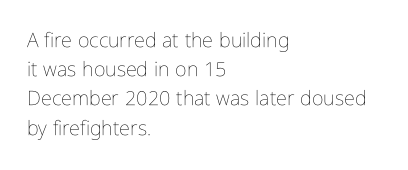
The image shows 20 px text type, upright; set left-aligned, normal line spacing (1.46x), normal letter spacing, not underlined.
